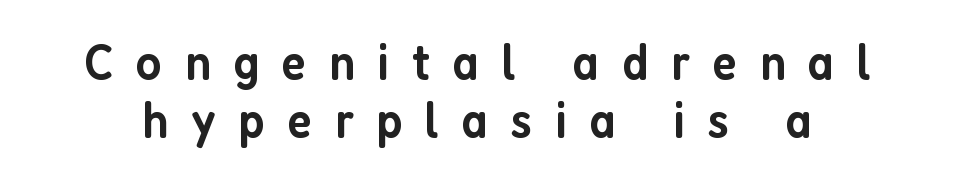
The image shows 52 px semibold, condensed sans-serif type, upright; set tight line spacing (1.12x), unusually wide letter spacing (+0.44 em), not underlined; low stroke contrast and a medium x-height.
